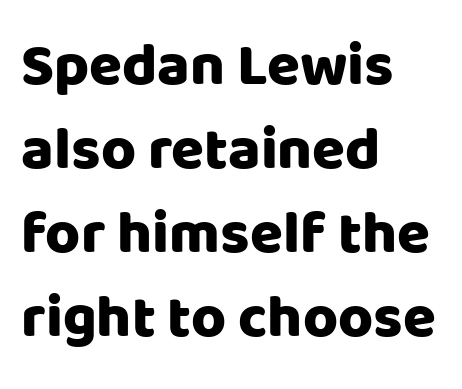
The image shows 60 px heavy sans-serif type, upright; set left-aligned, normal line spacing (1.4x), normal letter spacing, not underlined; low stroke contrast and a large x-height.
